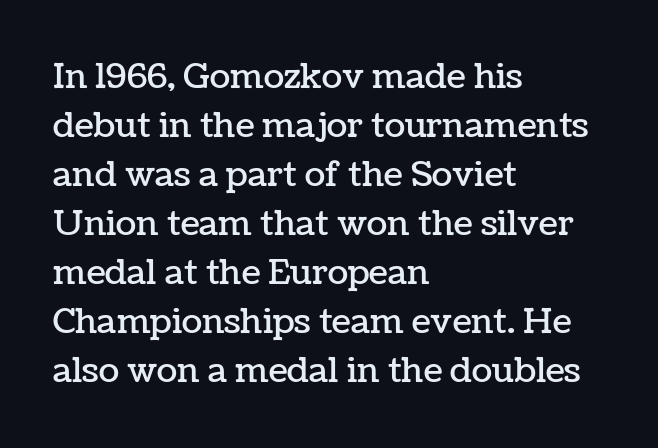
The image shows 34 px text type, upright; set left-aligned, normal line spacing (1.44x), normal letter spacing, not underlined; low stroke contrast and a medium x-height.
